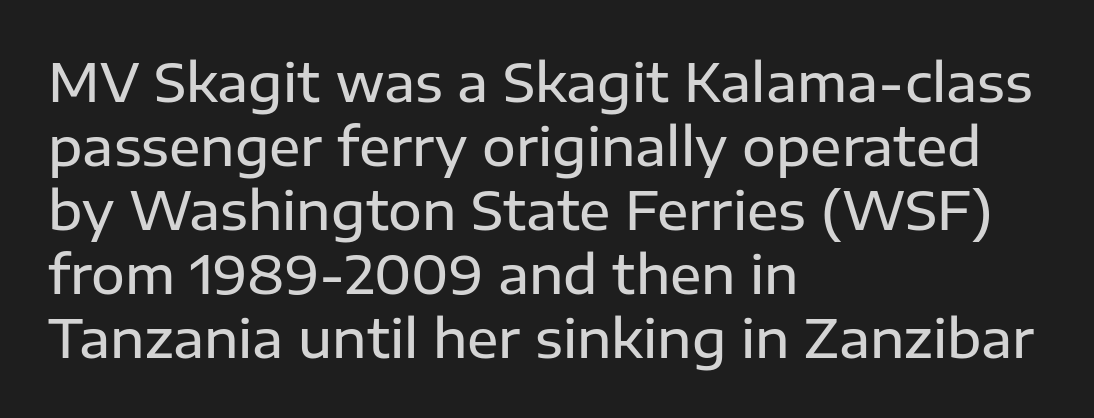
The image shows 52 px semibold sans-serif type, upright; set left-aligned, line spacing 1.23x, normal letter spacing, not underlined; low stroke contrast and a medium x-height.
